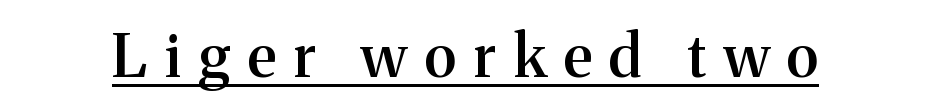
The image shows 59 px semibold serif type, upright; set unusually wide letter spacing (+0.3 em), underlined; medium stroke contrast and a medium x-height.
